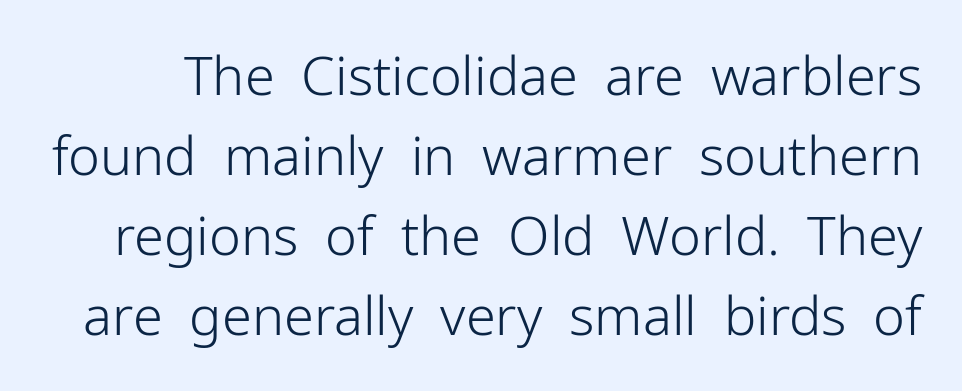
Q: Is the text bold? A: No.
Q: Is the text italic (slanted)? A: No, it is upright.
Q: Is the typeface a serif or a sans-serif typeface? A: Sans-serif.
Q: Is the text underlined? A: No.
Q: Is the spacing between letters normal or unusually wide? A: Normal.
Q: Is the spacing between lines tight, normal or loose? A: Normal.
Q: Width (condensed, normal, or wide)? A: Normal.
Q: Stroke contrast? A: Low.
Q: x-height? A: Medium.
Q: Monospaced? A: No.
